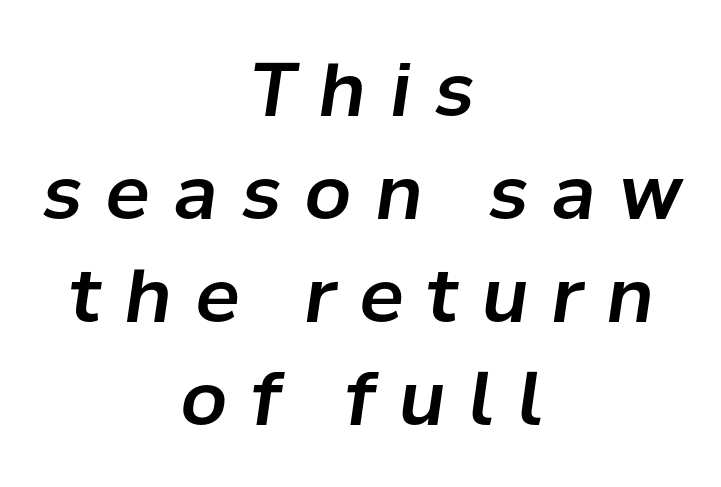
Q: Is the text italic (slanted)? A: Yes, it leans right by about 8 degrees.
Q: Is the text underlined? A: No.
Q: How is the paragraph aligned? A: Centered.
Q: Is the spacing between letters normal or unusually wide? A: Unusually wide.
Q: Is the spacing between lines tight, normal or loose? A: Normal.
Q: Width (condensed, normal, or wide)? A: Normal.
Q: Stroke contrast? A: Low.
Q: x-height? A: Medium.
Q: Monospaced? A: No.
